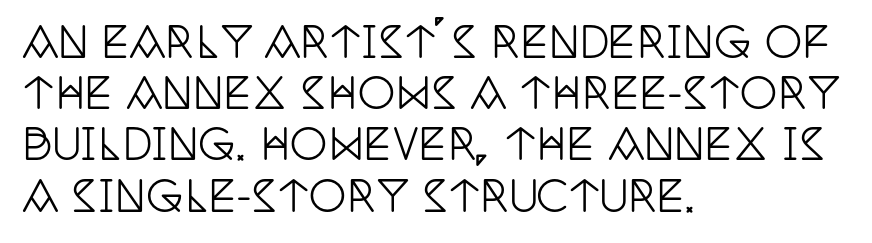
Unlike a clean sans, this face finishes its strokes with serifs. Here the designer chose a conventional face with non-uniform glyph widths. A classic flush-left, rag-right setting is used for this passage. These lines were composed using upright roman letters.
